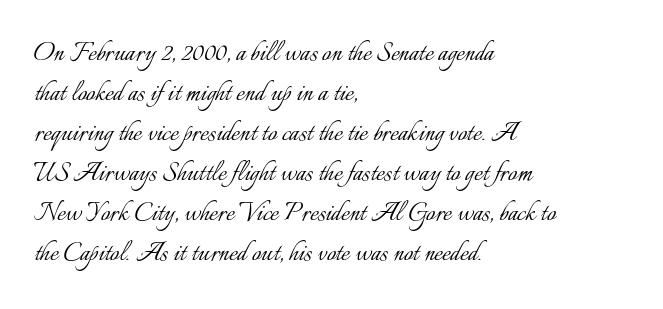
The image shows 32 px light type; set left-aligned, normal line spacing (1.25x), normal letter spacing, not underlined; low stroke contrast and a small x-height.
